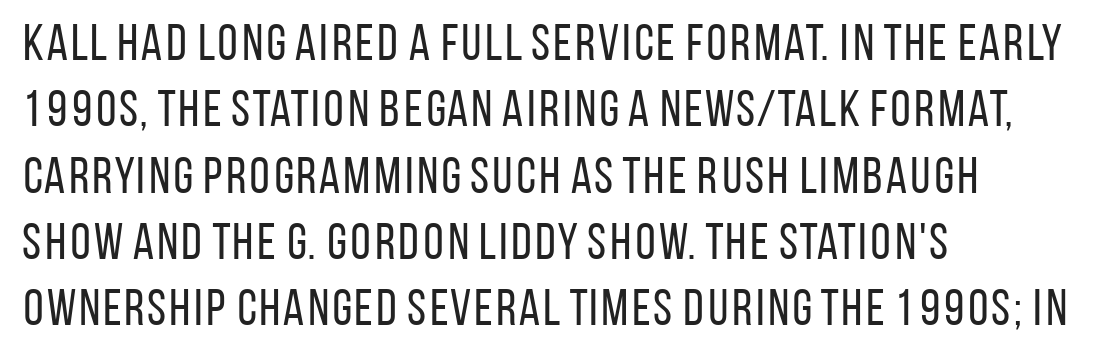
How are the letters spaced? Ordinarily, with no added tracking. You could not count columns in this text — the font is proportionally spaced. Where is the straight margin? On the left. Does the leading feel generous? No, just average. The glyphs in this specimen are sans serif. No chunkiness to these letters — they're not bold.
